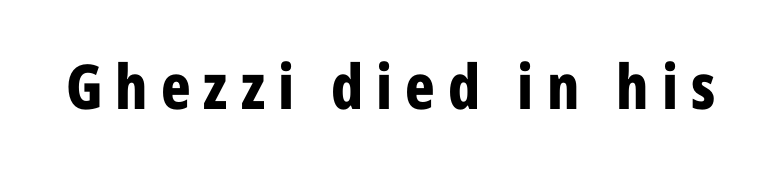
Q: Is the text bold? A: Yes.
Q: Is the text italic (slanted)? A: No, it is upright.
Q: Is the typeface a serif or a sans-serif typeface? A: Sans-serif.
Q: Is the text underlined? A: No.
Q: Is the spacing between letters normal or unusually wide? A: Unusually wide.
Q: Width (condensed, normal, or wide)? A: Condensed.
Q: Stroke contrast? A: Low.
Q: x-height? A: Medium.
Q: Monospaced? A: No.
